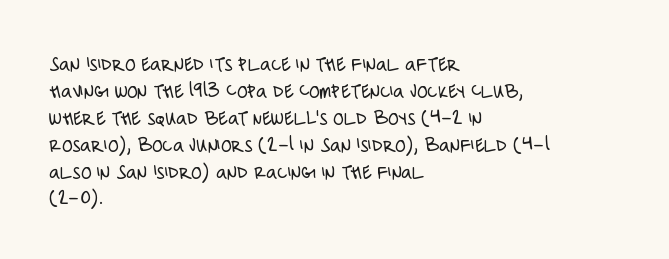
The image shows 21 px text type, upright; set left-aligned, normal line spacing (1.28x), normal letter spacing, not underlined.
